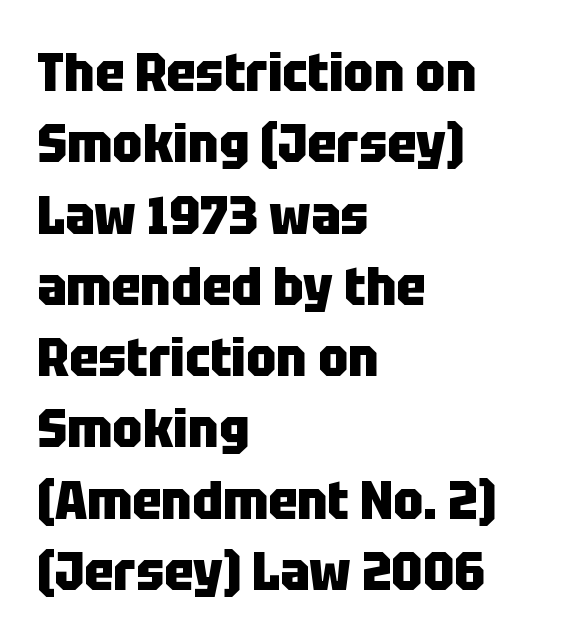
Q: Is the text bold? A: Yes.
Q: Is the text italic (slanted)? A: No, it is upright.
Q: Is the typeface a serif or a sans-serif typeface? A: Sans-serif.
Q: Is the text underlined? A: No.
Q: How is the paragraph aligned? A: Left-aligned.
Q: Is the spacing between letters normal or unusually wide? A: Normal.
Q: Is the spacing between lines tight, normal or loose? A: Normal.
Q: Width (condensed, normal, or wide)? A: Condensed.
Q: Stroke contrast? A: Low.
Q: x-height? A: Large.
Q: Monospaced? A: No.
